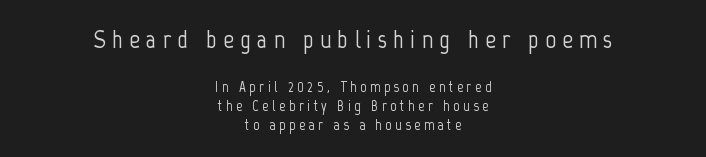
The image shows 26 px text type, upright; set centered, normal line spacing (1.27x), unusually wide letter spacing (+0.24 em), not underlined; the first (top) block is 1.73x larger.
